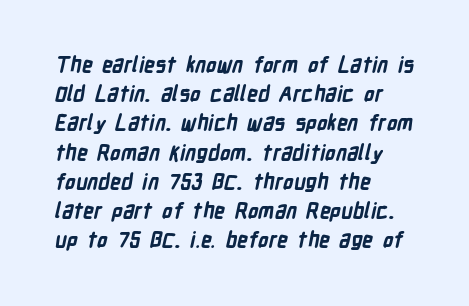
Q: Is the text bold? A: Yes.
Q: Is the text underlined? A: No.
Q: How is the paragraph aligned? A: Left-aligned.
Q: Is the spacing between letters normal or unusually wide? A: Normal.
Q: Is the spacing between lines tight, normal or loose? A: Normal.
